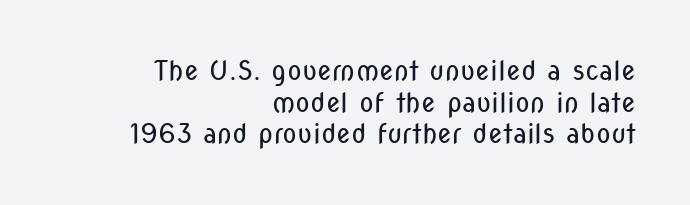
{"italic": "no", "bold": "no", "underline": "no", "align": "right", "line_spacing_ratio": 1.17, "letter_spacing": "normal", "letter_spacing_em": 0.0, "glyph_px": 27}
